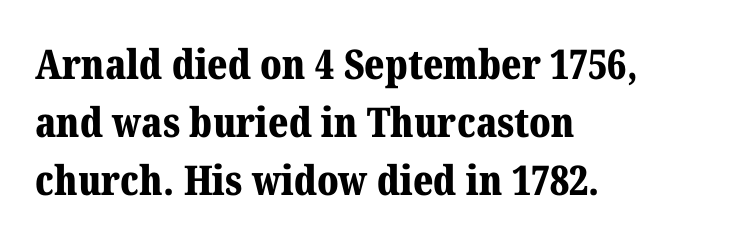
The image shows 41 px bold serif type, upright; set left-aligned, normal line spacing (1.41x), normal letter spacing, not underlined; medium stroke contrast and a medium x-height.
